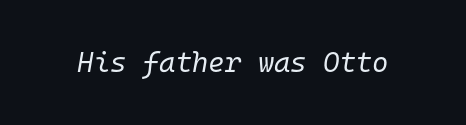
The image shows 28 px regular-weight type, italic (leaning right), monospaced; set normal letter spacing, not underlined; low stroke contrast and a medium x-height.
